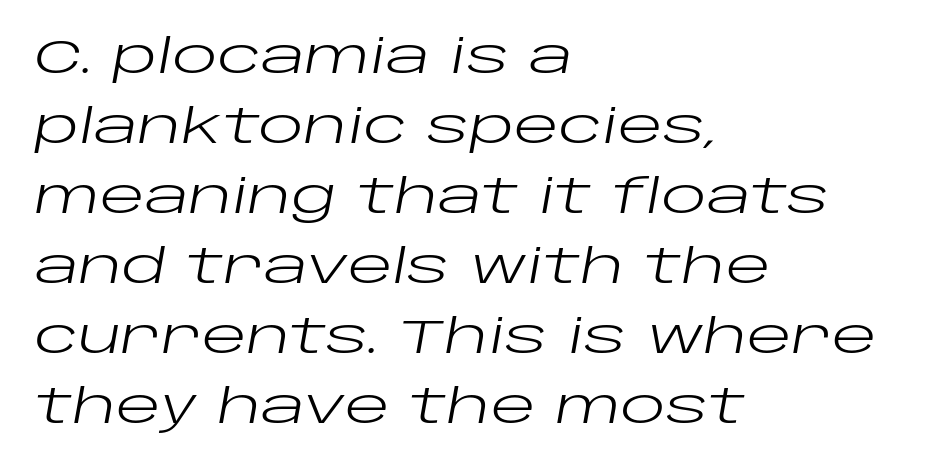
The image shows 47 px regular-weight, wide type, italic (leaning right); set left-aligned, normal line spacing (1.49x), normal letter spacing, not underlined; low stroke contrast and a large x-height.
